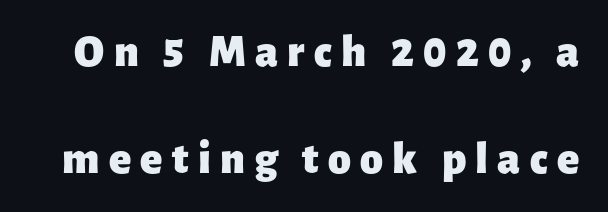
The image shows 46 px heavy sans-serif type, upright; set loose line spacing (2.32x), unusually wide letter spacing (+0.2 em), not underlined; low stroke contrast and a medium x-height.
